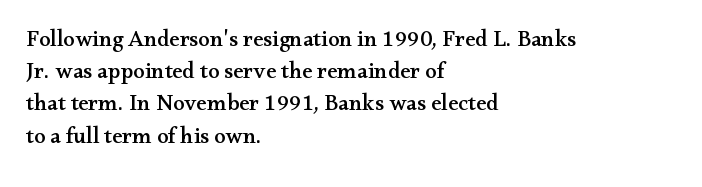
{"italic": "no", "underline": "no", "align": "left", "line_spacing": "normal", "line_spacing_ratio": 1.4, "letter_spacing": "normal", "letter_spacing_em": 0.0, "glyph_px": 23}
